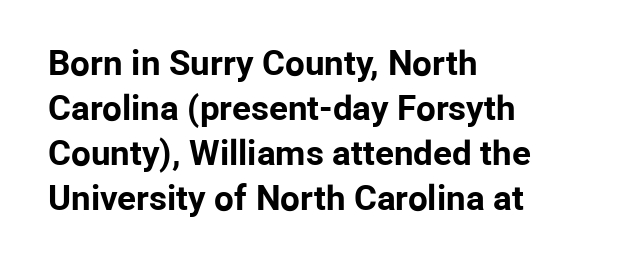
If you drew a ruler down the left edge, every line would touch it. You'd pick this weight for a headline — it's a proper bold. Letters rest on an invisible, unmarked baseline. The type family on display is of the sans-serif kind. The lettering holds an erect, upright posture throughout.
